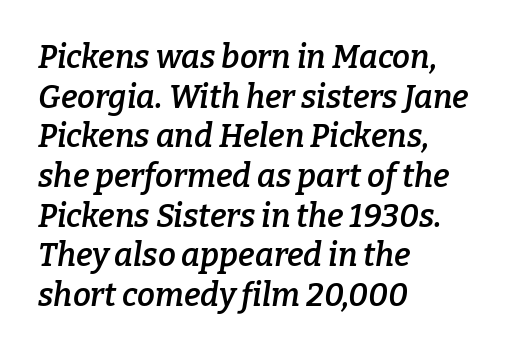
{"serif": "yes", "italic": "yes", "lean": "right", "slant_degrees": 9, "bold": "semi", "weight": "semibold", "width": "normal", "stroke_contrast": "low", "x_height": "medium", "monospaced": "no", "underline": "no", "align": "left", "line_spacing_ratio": 1.24, "letter_spacing": "normal", "letter_spacing_em": 0.0, "glyph_px": 32}
